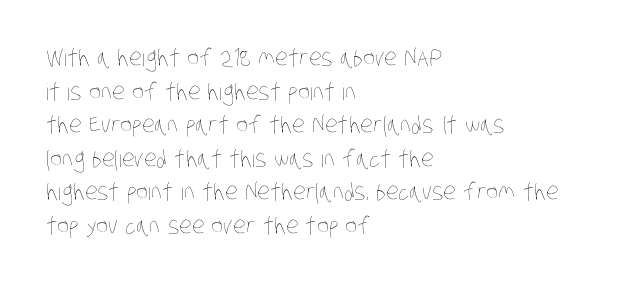
The cut favours lightness, reaching ordinary text weight at its darkest. The specimen omits any rule beneath the text block's lines. Alignment: flush left. This sample keeps an unexceptional amount of space between lines. Words appear dense and cohesive because spacing is normal.
